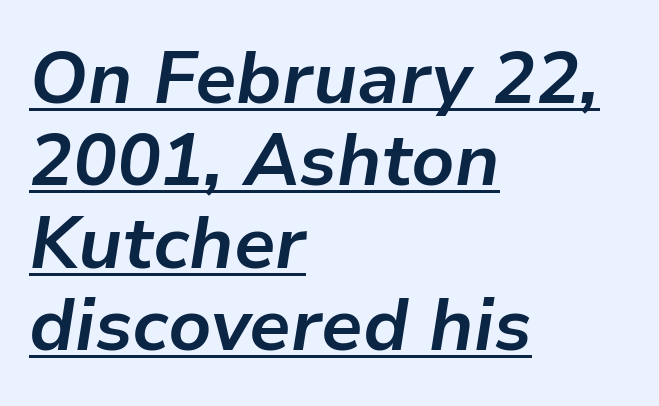
Quick note: italic. The setting favours the left margin, as ordinary paragraphs usually do. This is heavy type, rendered in bold. Think of a printed novel: that variable character pitch is what you see here. Tightly led — the rows are bunched.
